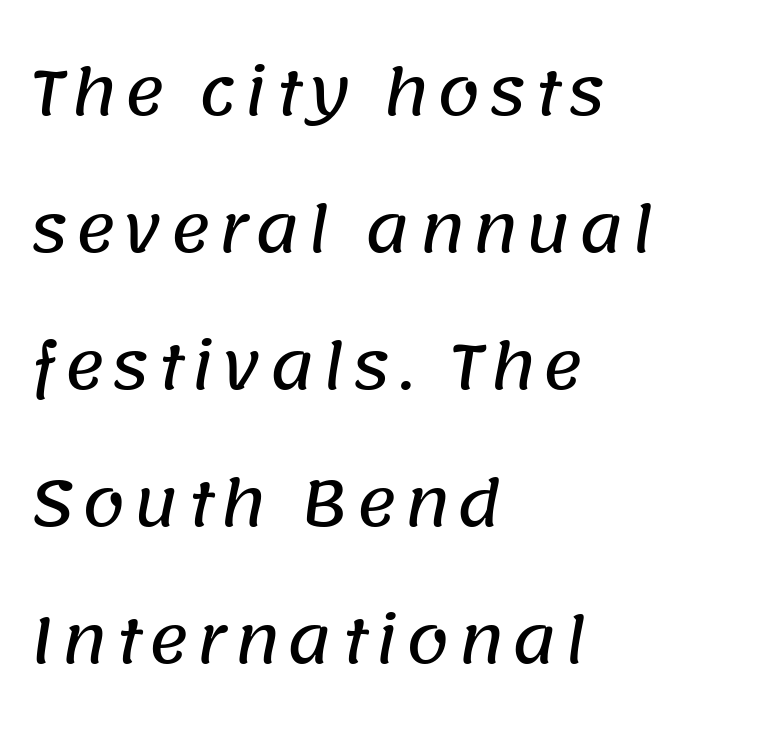
{"serif": "no", "width": "normal", "stroke_contrast": "low", "x_height": "large", "monospaced": "no", "underline": "no", "align": "left", "line_spacing": "loose", "line_spacing_ratio": 2.21, "glyph_px": 62}
